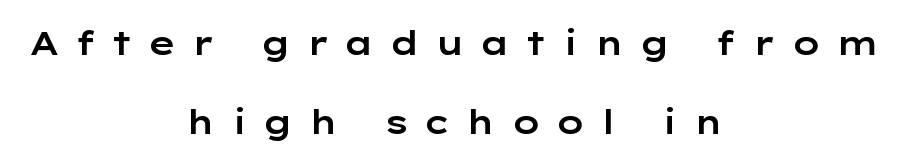
Q: Is the text italic (slanted)? A: No, it is upright.
Q: Is the typeface a serif or a sans-serif typeface? A: Sans-serif.
Q: Is the text underlined? A: No.
Q: How is the paragraph aligned? A: Centered.
Q: Is the spacing between letters normal or unusually wide? A: Unusually wide.
Q: Is the spacing between lines tight, normal or loose? A: Loose.
Q: Width (condensed, normal, or wide)? A: Wide.
Q: Stroke contrast? A: Low.
Q: x-height? A: Medium.
Q: Monospaced? A: No.
